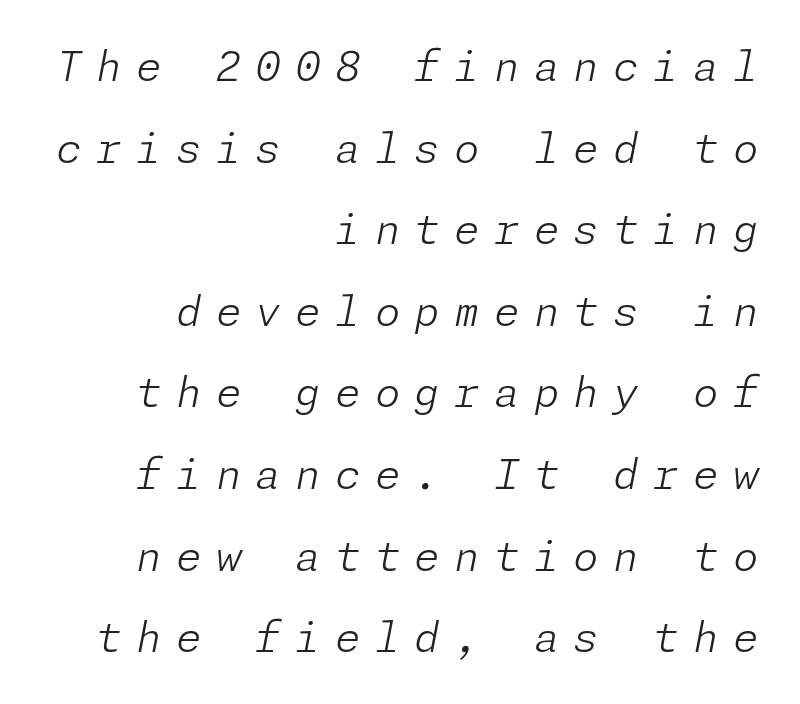
{"italic": "yes", "lean": "right", "slant_degrees": 11, "bold": "no", "weight": "light", "width": "normal", "stroke_contrast": "low", "x_height": "medium", "underline": "no", "align": "right", "line_spacing": "loose", "line_spacing_ratio": 1.99, "letter_spacing": "wide", "letter_spacing_em": 0.35, "glyph_px": 41}
